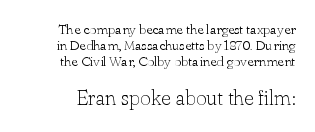
Q: Is the text bold? A: No.
Q: Is the text italic (slanted)? A: No, it is upright.
Q: Is the text underlined? A: No.
Q: Is the spacing between letters normal or unusually wide? A: Normal.
Q: Is the spacing between lines tight, normal or loose? A: Tight.
Q: Which block of text is set in a larger size, the first (top) or the second (bottom)? A: The second (bottom) one.
